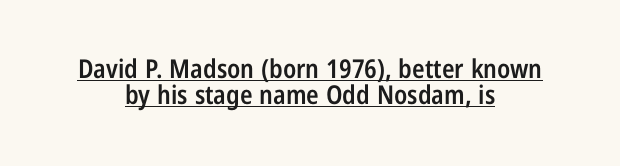
Very little white space separates one row of letters from the next. The face used here is a semibold: visibly heavier than regular, lighter than bold. In terms of letterspacing, this is plain default setting. Horizontal alignment here is central, giving a formal, balanced look. The glyphs are accompanied by a horizontal stroke just below them.
